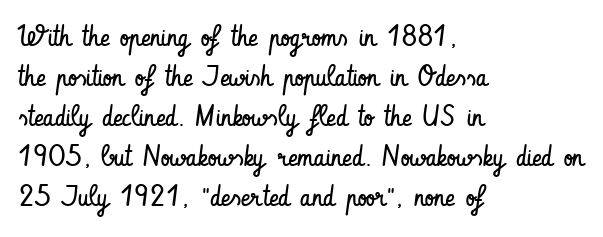
The image shows 29 px regular-weight, condensed sans-serif type, upright; set left-aligned, normal line spacing (1.38x), normal letter spacing, not underlined; low stroke contrast and a small x-height.
